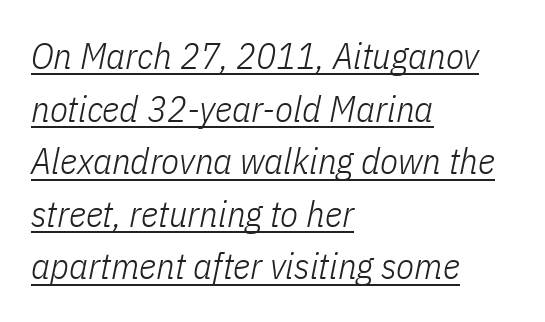
The image shows 37 px light, condensed type, italic (leaning right); set left-aligned, normal line spacing (1.42x), normal letter spacing, underlined; low stroke contrast and a medium x-height.
